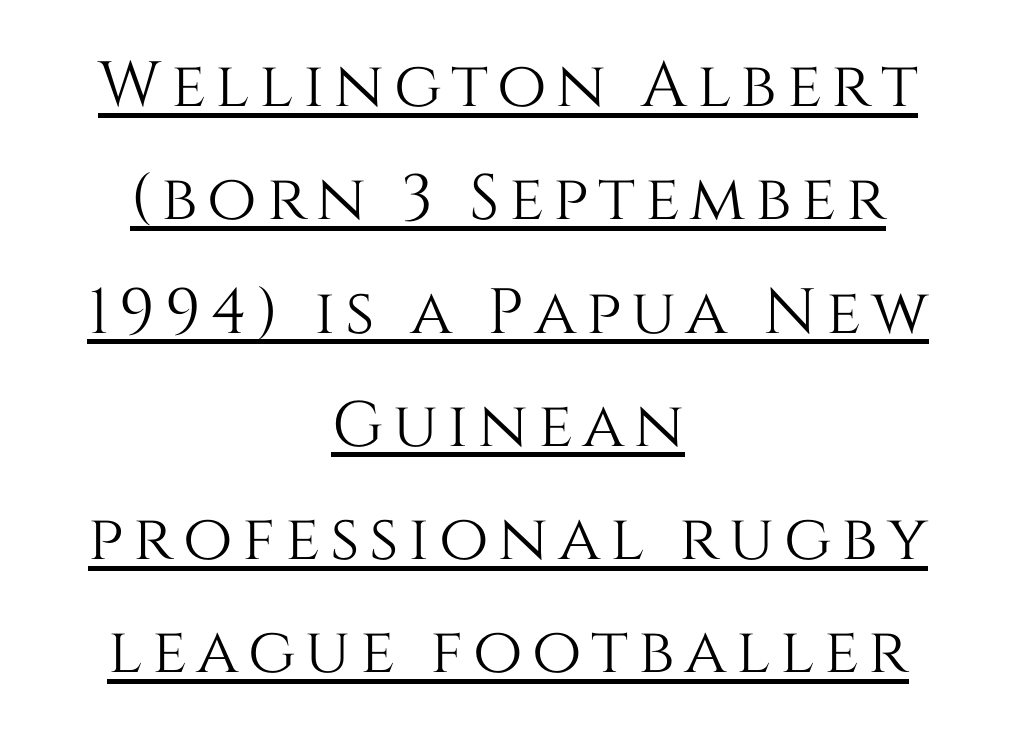
Q: Is the text italic (slanted)? A: No, it is upright.
Q: Is the text underlined? A: Yes.
Q: How is the paragraph aligned? A: Centered.
Q: Width (condensed, normal, or wide)? A: Normal.
Q: Stroke contrast? A: Medium.
Q: x-height? A: Large.
Q: Monospaced? A: No.
